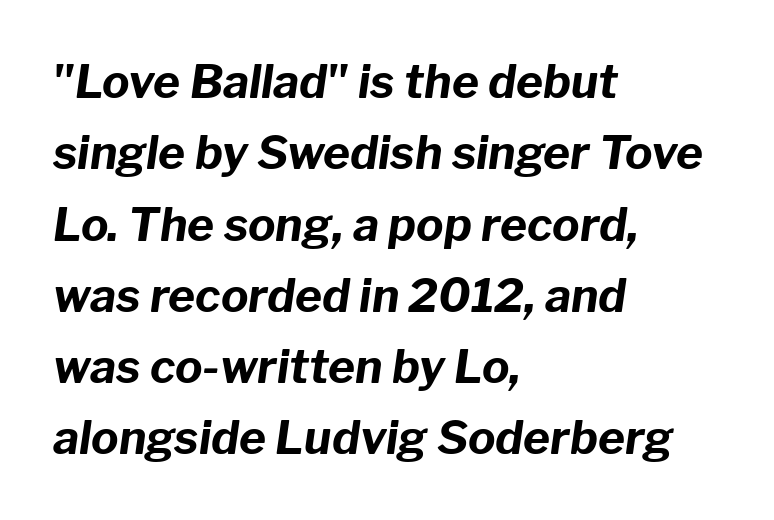
The image shows 46 px bold type, italic (leaning right); set left-aligned, normal line spacing (1.55x), normal letter spacing, not underlined; low stroke contrast and a medium x-height.
